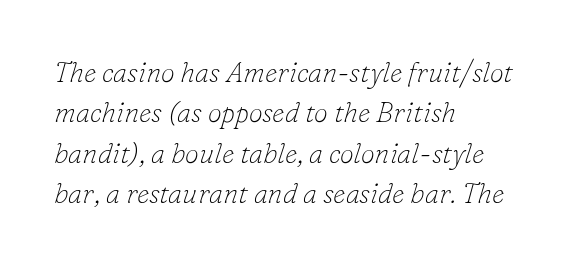
The image shows 28 px thin serif type, italic (leaning right); set left-aligned, normal line spacing (1.44x), normal letter spacing, not underlined; low stroke contrast and a small x-height.
